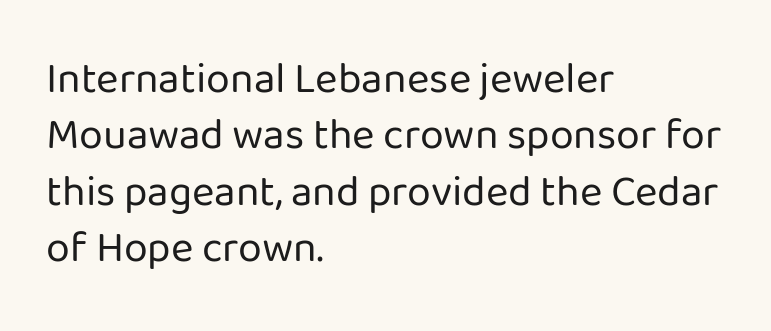
Q: Is the text bold? A: No.
Q: Is the text italic (slanted)? A: No, it is upright.
Q: Is the typeface a serif or a sans-serif typeface? A: Sans-serif.
Q: Is the text underlined? A: No.
Q: How is the paragraph aligned? A: Left-aligned.
Q: Is the spacing between letters normal or unusually wide? A: Normal.
Q: Is the spacing between lines tight, normal or loose? A: Normal.
Q: Width (condensed, normal, or wide)? A: Normal.
Q: Stroke contrast? A: Low.
Q: x-height? A: Medium.
Q: Monospaced? A: No.
